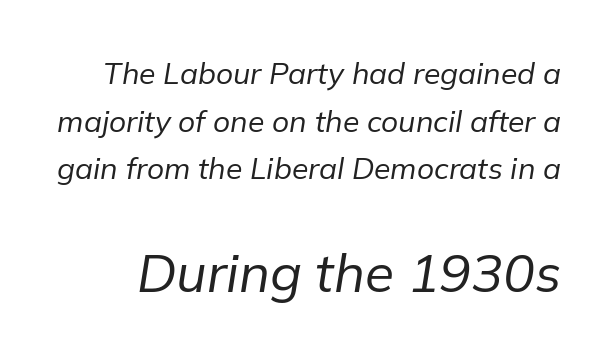
Observe the lean: these are italic letterforms. Larger block? The one below; the one above is distinctly smaller. Standard letterfit; no display-style spreading of the glyphs. Notice how descenders clear the ascenders below comfortably — that's standard leading. The words here are not underlined.
